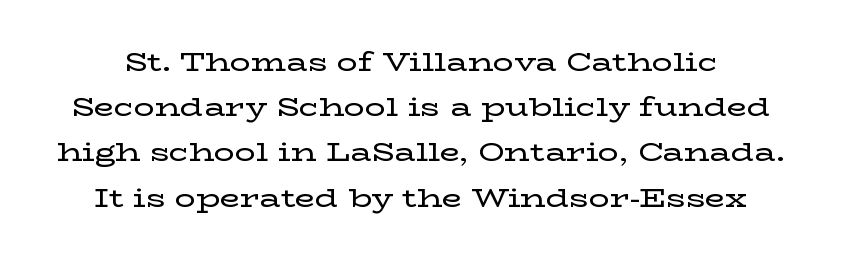
The image shows 26 px text type, upright; set line spacing 1.74x, normal letter spacing, not underlined.
